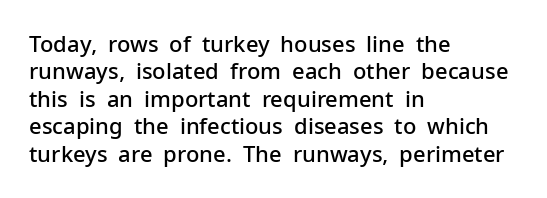
{"italic": "no", "bold": "semi", "underline": "no", "align": "left", "line_spacing": "normal", "line_spacing_ratio": 1.25, "letter_spacing": "normal", "letter_spacing_em": 0.0, "glyph_px": 22}
